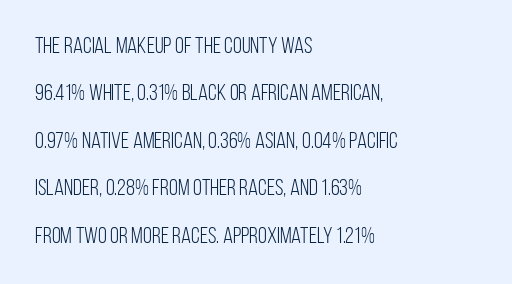
Q: Is the text bold? A: No.
Q: Is the text italic (slanted)? A: No, it is upright.
Q: Is the text underlined? A: No.
Q: How is the paragraph aligned? A: Left-aligned.
Q: Is the spacing between letters normal or unusually wide? A: Normal.
Q: Is the spacing between lines tight, normal or loose? A: Loose.
